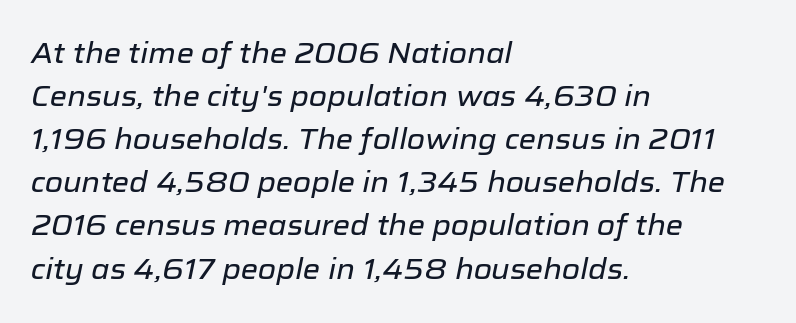
Interline gaps are of average width in this sample. This sample is left-justified, so line endings fall wherever the words run out. Glance below the letters and you will spot only blank space. This sample uses an oblique cut, with every glyph tilted off the vertical. Note the varied advance widths — an 'i' is clearly narrower than an 'm'. The gaps between neighbouring characters are ordinary and unremarkable.
